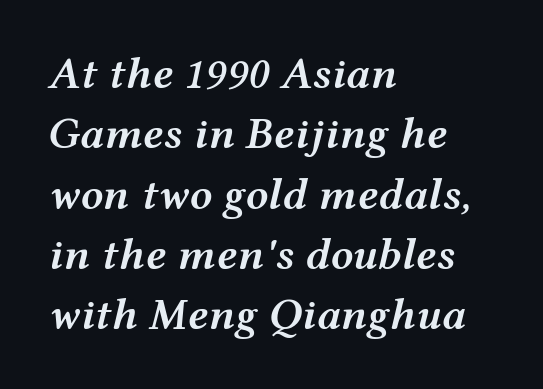
The image shows 45 px semibold, wide type, italic (leaning right); set left-aligned, normal line spacing (1.34x), normal letter spacing, not underlined; medium stroke contrast and a medium x-height.
